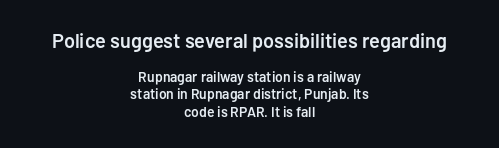
Casual observation: everything's sitting right in the middle. How heavy is the stroke? Medium-heavy — a semibold, shy of bold. Scale decreases going downward across the two blocks. The axis of the letterforms is exactly vertical. The passage shown has conventional tracking throughout.
